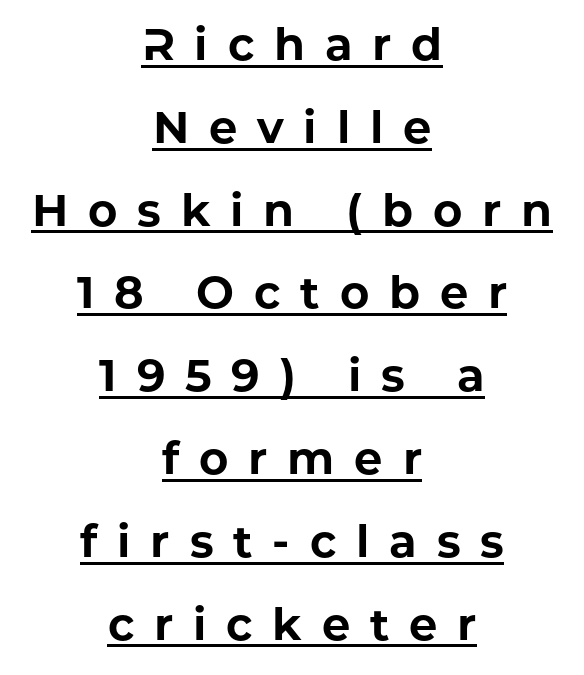
The image shows 45 px bold sans-serif type, upright; set centered, line spacing 1.84x, unusually wide letter spacing (+0.44 em), underlined; low stroke contrast and a medium x-height.
